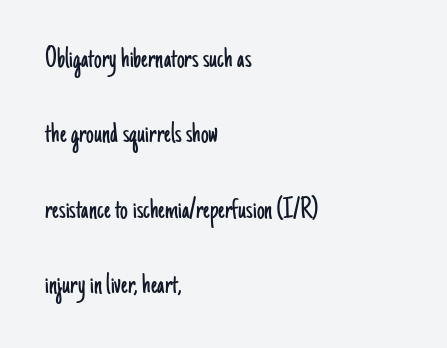
{"serif": "no", "italic": "no", "bold": "no", "weight": "light", "width": "condensed", "stroke_contrast": "low", "x_height": "small", "monospaced": "no", "underline": "no", "align": "left", "line_spacing": "loose", "line_spacing_ratio": 2.43, "letter_spacing": "normal", "letter_spacing_em": 0.0, "glyph_px": 31}
